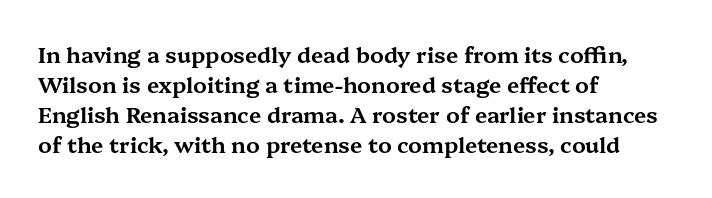
The image shows 22 px text type, upright; set left-aligned, normal line spacing (1.37x), normal letter spacing, not underlined.
